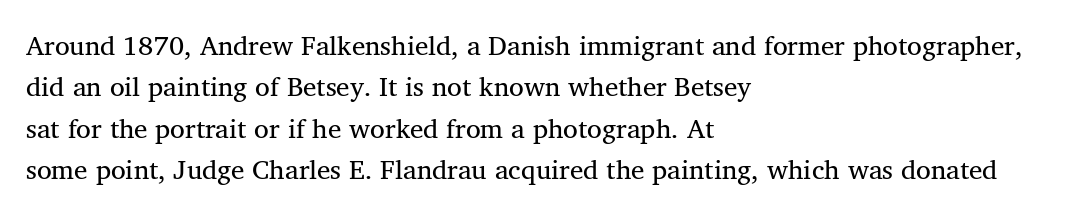
The image shows 27 px text type, upright; set left-aligned, normal line spacing (1.53x), normal letter spacing, not underlined.
